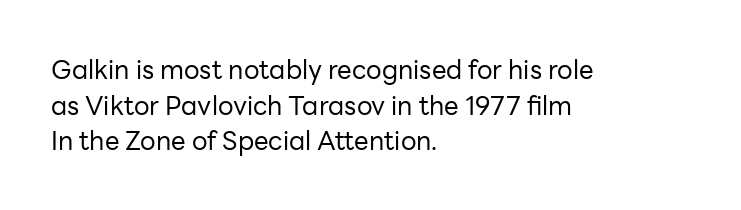
The line texture is even and compact thanks to regular tracking. Honestly, the row spacing looks completely unremarkable. Every row of glyphs begins at an identical x-position on the left. The letters stand straight up with perfectly vertical stems. Stroke thickness stays within the range of a standard reading face or lighter. Unmarked baselines from the first word to the last.
